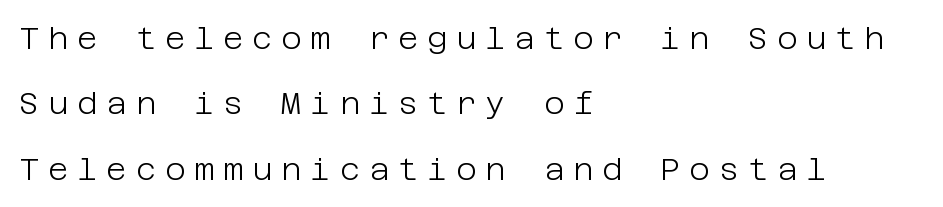
The image shows 31 px light sans-serif type, upright; set left-aligned, loose line spacing (2.11x), unusually wide letter spacing (+0.29 em), not underlined; low stroke contrast and a large x-height.
